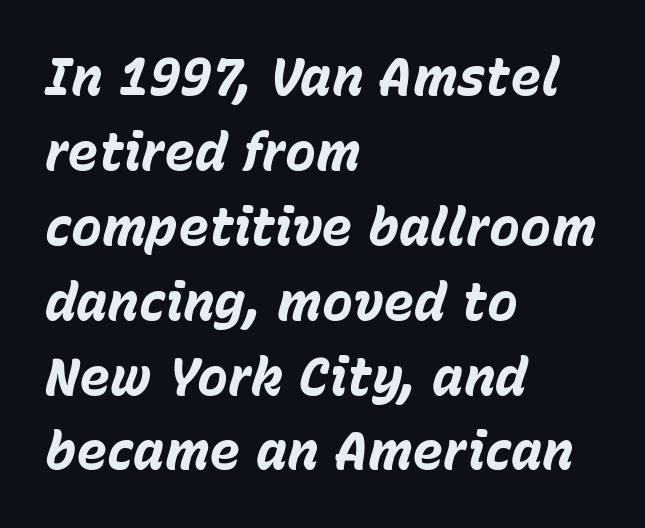
Characters follow at the spacing the type designer built in. The passage is arranged the way most books set body copy — flush left. Students, observe: this is what conventionally led text looks like. The letters are slanted; this is an italic face.
